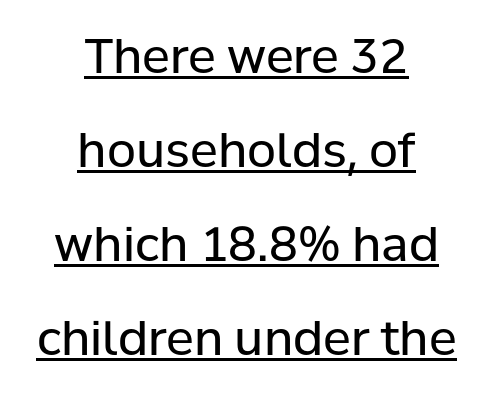
{"serif": "no", "italic": "no", "bold": "no", "weight": "regular", "width": "normal", "stroke_contrast": "low", "x_height": "medium", "monospaced": "no", "underline": "yes", "align": "center", "line_spacing": "loose", "line_spacing_ratio": 2.0, "letter_spacing": "normal", "letter_spacing_em": 0.0, "glyph_px": 47}
